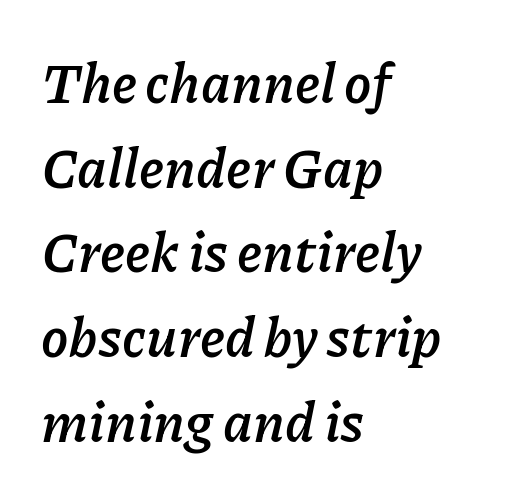
{"italic": "yes", "lean": "right", "slant_degrees": 11, "bold": "yes", "weight": "semibold", "width": "normal", "stroke_contrast": "low", "x_height": "medium", "monospaced": "no", "underline": "no", "align": "left", "line_spacing": "normal", "line_spacing_ratio": 1.54, "letter_spacing": "normal", "letter_spacing_em": 0.0, "glyph_px": 55}
